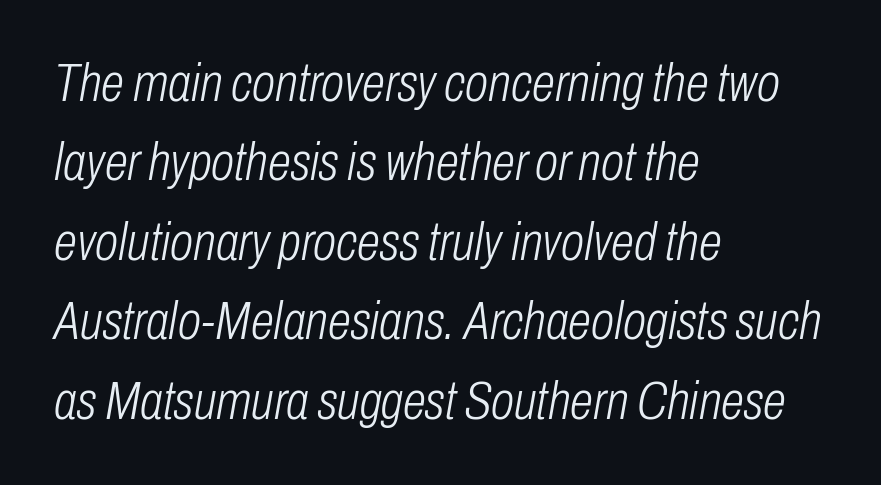
The image shows 53 px light, condensed type, italic (leaning right); set left-aligned, normal line spacing (1.5x), normal letter spacing, not underlined; low stroke contrast and a medium x-height.
